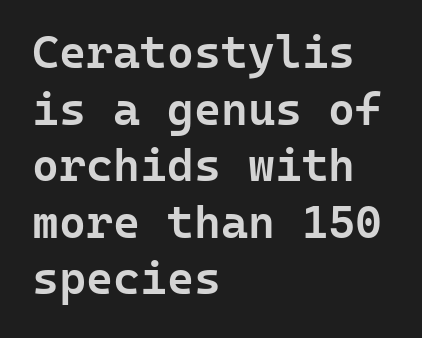
Q: Is the text bold? A: Semi-bold.
Q: Is the text italic (slanted)? A: No, it is upright.
Q: Is the typeface a serif or a sans-serif typeface? A: Sans-serif.
Q: Is the text underlined? A: No.
Q: How is the paragraph aligned? A: Left-aligned.
Q: Is the spacing between letters normal or unusually wide? A: Normal.
Q: Width (condensed, normal, or wide)? A: Normal.
Q: Stroke contrast? A: Low.
Q: x-height? A: Medium.
Q: Monospaced? A: Yes.
